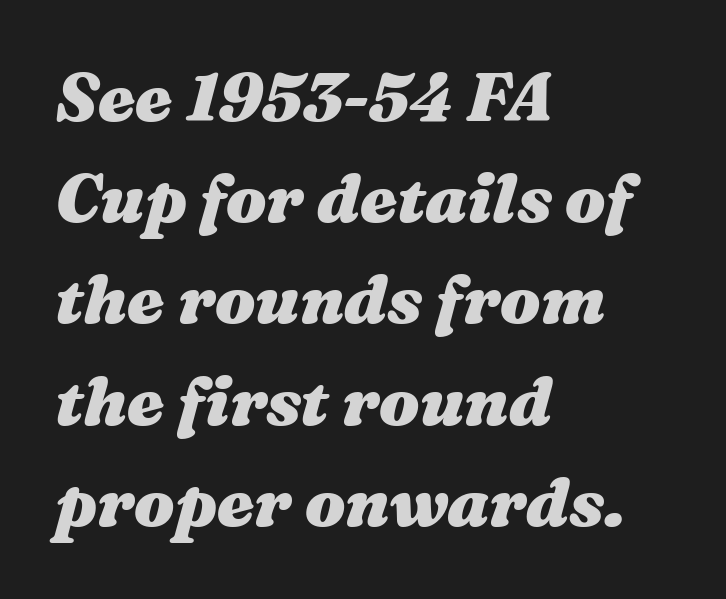
{"italic": "yes", "lean": "right", "slant_degrees": 16, "bold": "yes", "weight": "heavy", "width": "wide", "stroke_contrast": "medium", "x_height": "medium", "monospaced": "no", "underline": "no", "align": "left", "line_spacing": "normal", "line_spacing_ratio": 1.51, "letter_spacing": "normal", "letter_spacing_em": 0.0, "glyph_px": 67}
